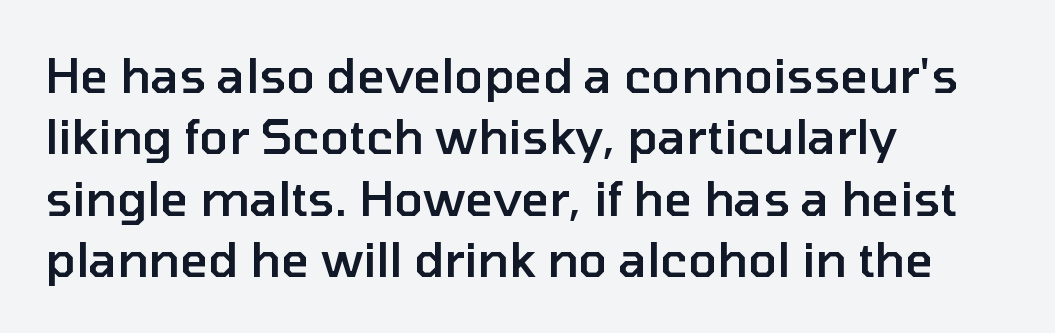
{"serif": "no", "italic": "no", "bold": "semi", "weight": "semibold", "width": "normal", "stroke_contrast": "low", "x_height": "medium", "monospaced": "no", "underline": "no", "align": "left", "line_spacing": "normal", "line_spacing_ratio": 1.28, "letter_spacing": "normal", "letter_spacing_em": 0.0, "glyph_px": 48}
